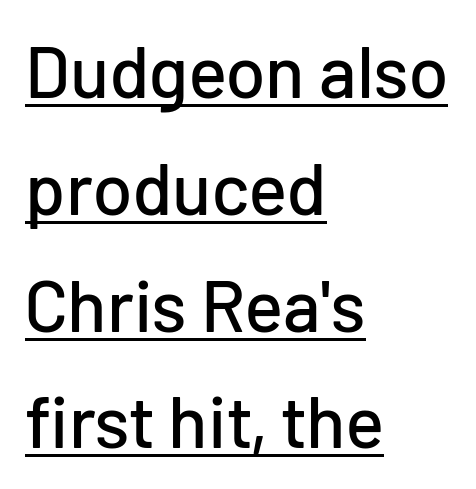
Q: Is the text italic (slanted)? A: No, it is upright.
Q: Is the typeface a serif or a sans-serif typeface? A: Sans-serif.
Q: Is the text underlined? A: Yes.
Q: How is the paragraph aligned? A: Left-aligned.
Q: Is the spacing between letters normal or unusually wide? A: Normal.
Q: Is the spacing between lines tight, normal or loose? A: Normal.
Q: Width (condensed, normal, or wide)? A: Normal.
Q: Stroke contrast? A: Low.
Q: x-height? A: Medium.
Q: Monospaced? A: No.
